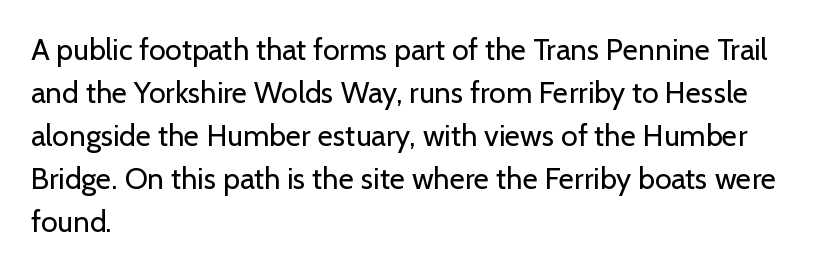
Classification — sans serif. Words appear dense and cohesive because spacing is normal. The cut favours lightness, reaching ordinary text weight at its darkest. Honestly, there is no underline to notice here at all. The space between consecutive lines is moderate.
